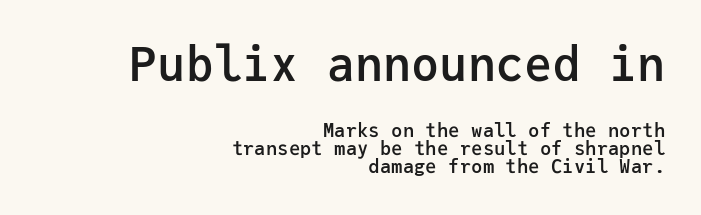
The image shows 47 px semibold sans-serif type, upright, monospaced; set right-aligned, tight line spacing (0.95x), normal letter spacing, not underlined; the first (top) block is 2.47x larger; low stroke contrast and a medium x-height.
